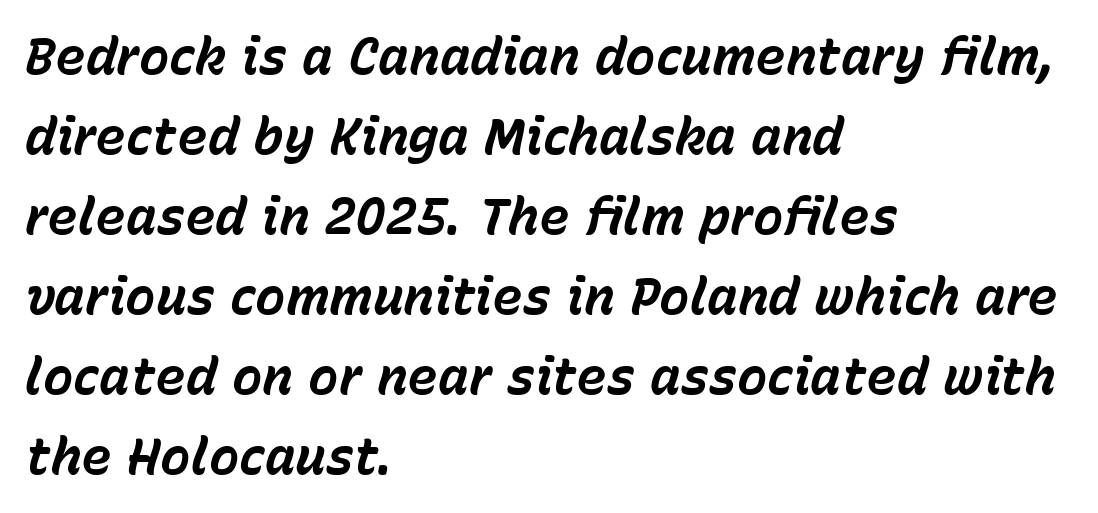
The image shows 51 px bold type, italic (leaning right); set left-aligned, normal line spacing (1.57x), normal letter spacing, not underlined; low stroke contrast and a medium x-height.
